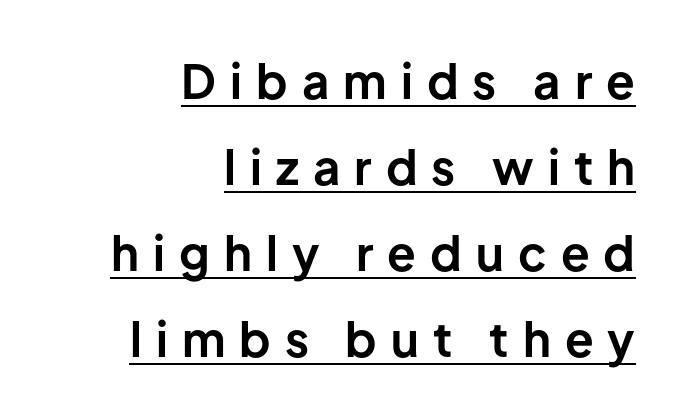
Does the lettering tilt? It doesn't — this is upright. You could not count columns in this text — the font is proportionally spaced. Bold? Absolutely — the strokes are thick and heavy. The glyphs are accompanied by a horizontal stroke just below them. Line endings align vertically; line beginnings do not.
